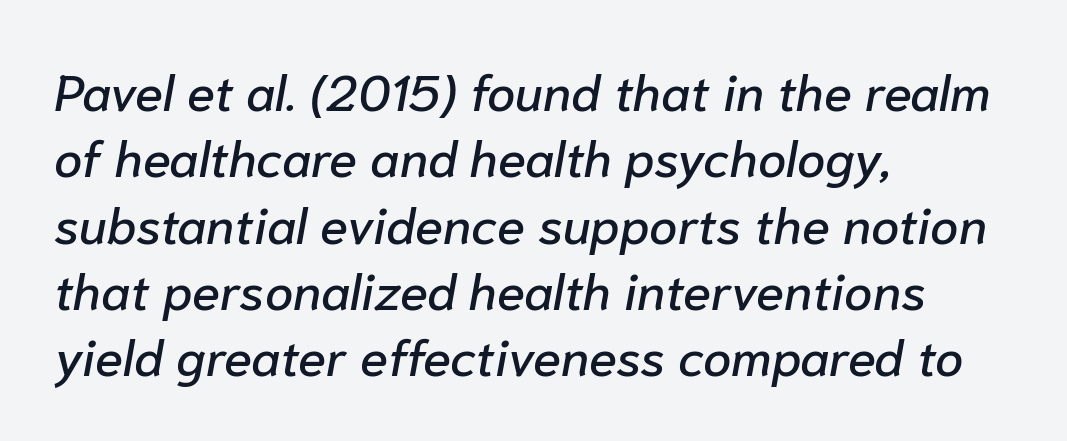
The letters sit at their default tracking, neither squeezed nor spread. Characters are canted at an angle relative to the baseline's perpendicular. Does the copy run flush right? No — it runs flush left. These lines are rendered in a variable-pitch font. Compared with typical paragraphs, the rows here are spaced about the same.
